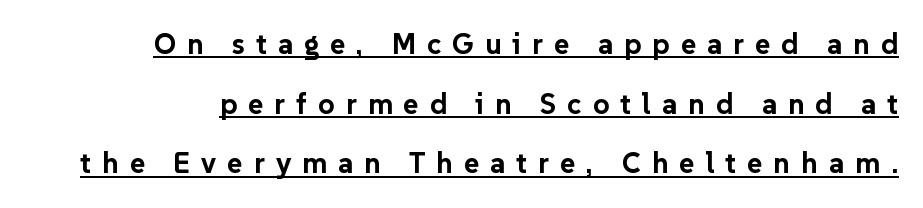
The image shows 29 px bold sans-serif type, upright; set loose line spacing (2.06x), unusually wide letter spacing (+0.38 em), underlined; low stroke contrast and a medium x-height.
